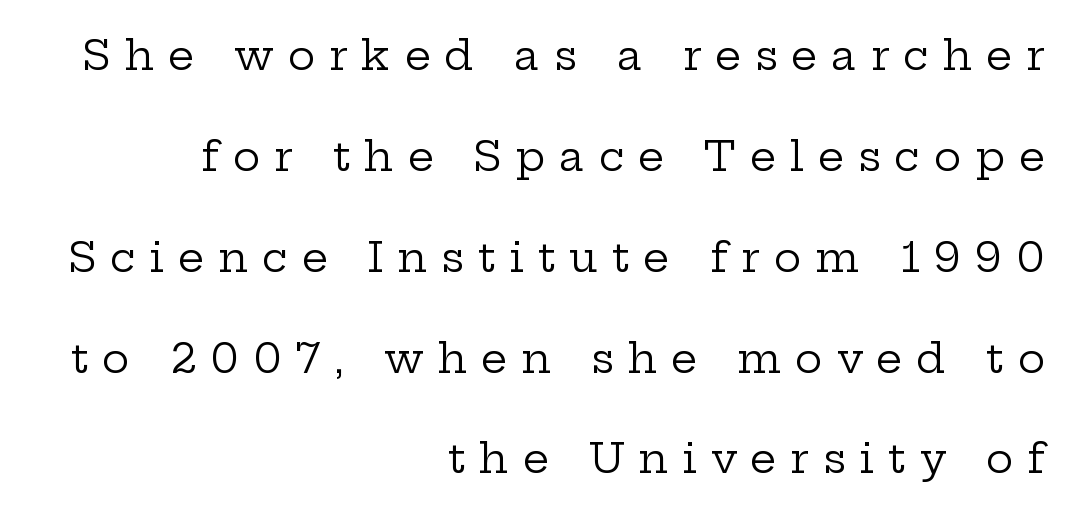
{"serif": "yes", "italic": "no", "bold": "no", "weight": "regular", "width": "wide", "stroke_contrast": "low", "x_height": "medium", "monospaced": "no", "underline": "no", "align": "right", "line_spacing": "loose", "line_spacing_ratio": 2.46, "letter_spacing": "wide", "letter_spacing_em": 0.34, "glyph_px": 41}
